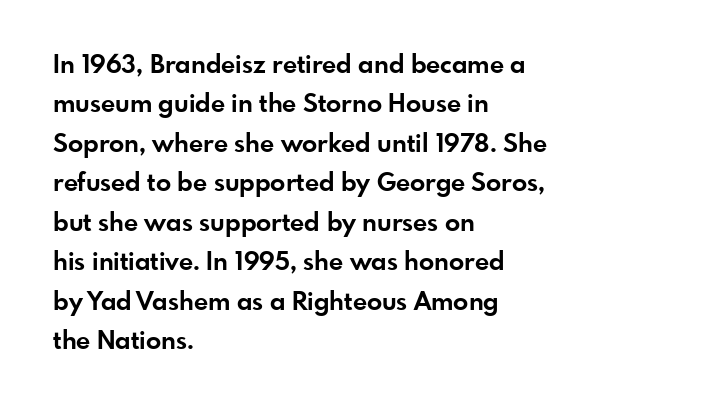
The image shows 25 px bold type, upright; set left-aligned, normal line spacing (1.58x), normal letter spacing, not underlined.
